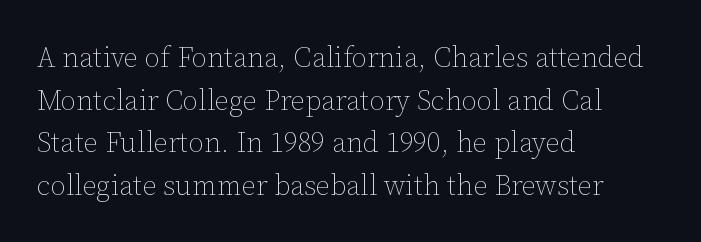
{"italic": "no", "bold": "no", "weight": "thin", "width": "normal", "stroke_contrast": "low", "x_height": "medium", "monospaced": "no", "underline": "no", "align": "left", "line_spacing": "normal", "line_spacing_ratio": 1.52, "letter_spacing": "normal", "letter_spacing_em": 0.0, "glyph_px": 28}
